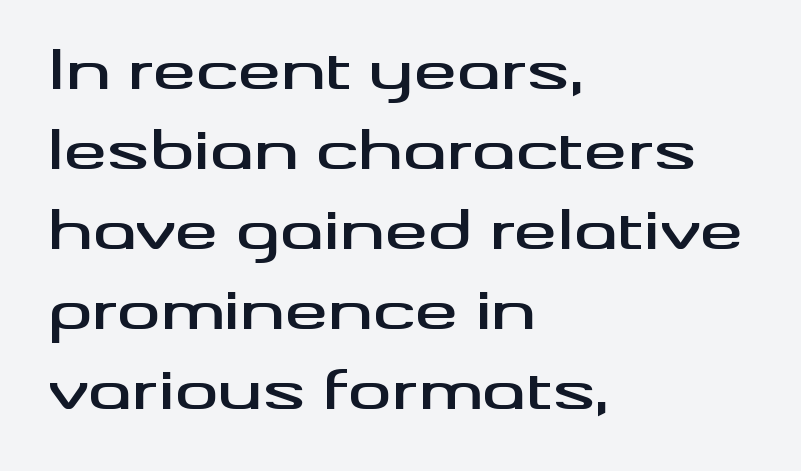
The image shows 54 px wide sans-serif type, upright; set left-aligned, normal line spacing (1.48x), normal letter spacing, not underlined; medium stroke contrast and a small x-height.
